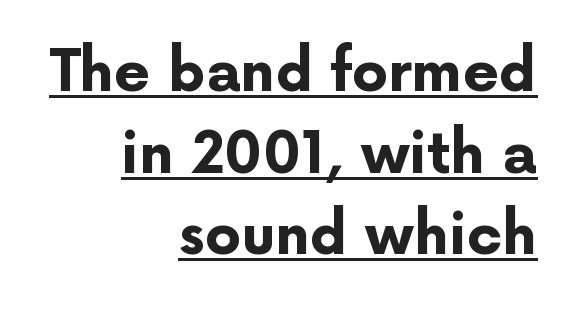
The image shows 57 px bold sans-serif type, upright; set right-aligned, normal line spacing (1.43x), normal letter spacing, underlined; low stroke contrast and a medium x-height.
